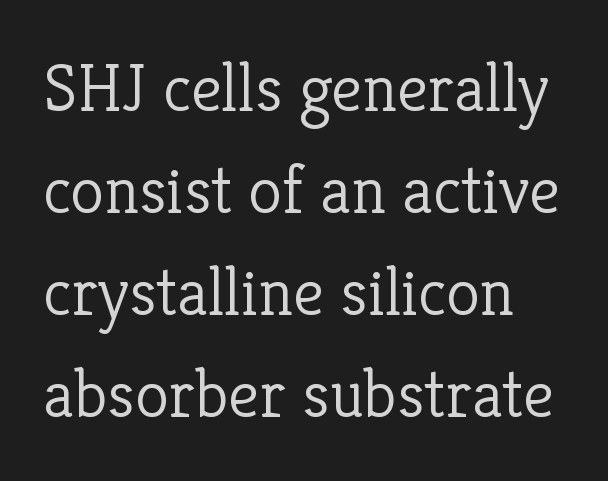
Descenders are the only things crossing below the line. The face used here is proportionally spaced, like ordinary book or web type. The lettering holds an erect, upright posture throughout. These lines keep a tight, regular rhythm from letter to letter.
